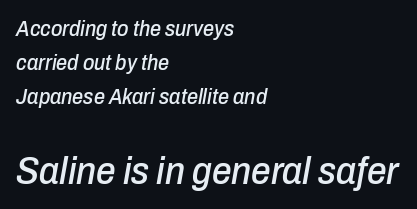
{"italic": "yes", "lean": "right", "slant_degrees": 10, "width": "condensed", "stroke_contrast": "low", "x_height": "medium", "monospaced": "no", "underline": "no", "align": "left", "line_spacing": "normal", "line_spacing_ratio": 1.54, "letter_spacing": "normal", "letter_spacing_em": 0.0, "larger_block": "second", "size_ratio": 1.77, "glyph_px": 39}
